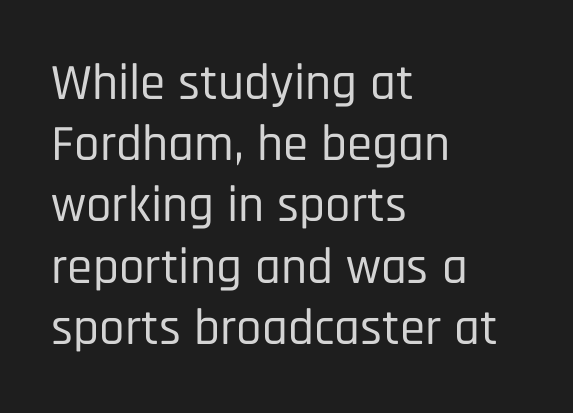
Q: Is the text italic (slanted)? A: No, it is upright.
Q: Is the typeface a serif or a sans-serif typeface? A: Sans-serif.
Q: Is the text underlined? A: No.
Q: How is the paragraph aligned? A: Left-aligned.
Q: Is the spacing between letters normal or unusually wide? A: Normal.
Q: Width (condensed, normal, or wide)? A: Condensed.
Q: Stroke contrast? A: Low.
Q: x-height? A: Large.
Q: Monospaced? A: No.
